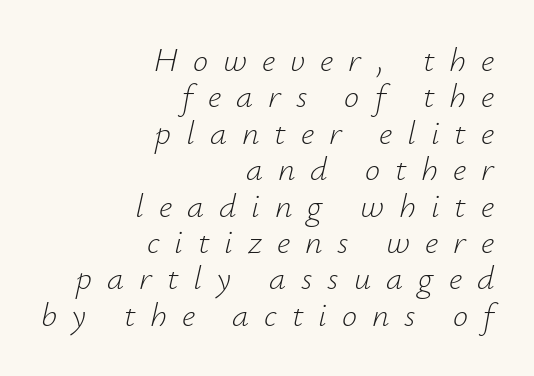
{"italic": "yes", "lean": "right", "slant_degrees": 12, "bold": "no", "weight": "light", "width": "normal", "stroke_contrast": "low", "x_height": "small", "monospaced": "no", "underline": "no", "align": "right", "line_spacing": "tight", "line_spacing_ratio": 1.07, "letter_spacing": "wide", "letter_spacing_em": 0.44, "glyph_px": 34}
